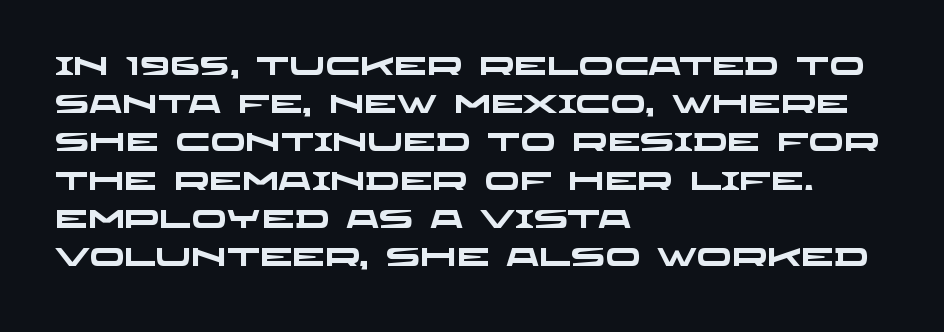
The image shows 26 px bold type; set left-aligned, normal line spacing (1.47x), normal letter spacing, not underlined.
